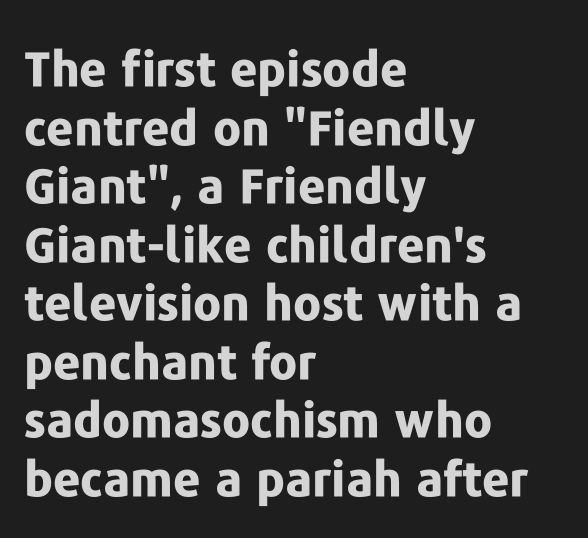
This is heavy type, rendered in bold. Character widths vary here, with narrow letters taking less room than wide ones. Serif or sans? Sans — the stroke terminals are bare. Unlike italic type, these characters show no tilt at all.
